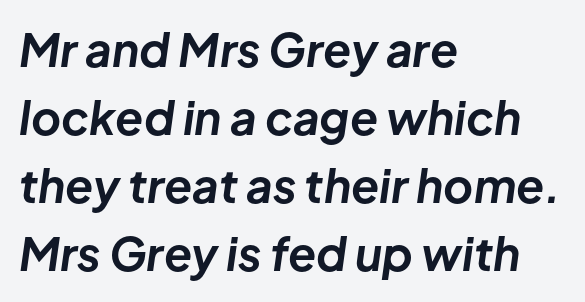
{"italic": "yes", "lean": "right", "slant_degrees": 8, "bold": "yes", "weight": "bold", "width": "normal", "stroke_contrast": "low", "x_height": "medium", "monospaced": "no", "underline": "no", "align": "left", "line_spacing": "normal", "line_spacing_ratio": 1.48, "letter_spacing": "normal", "letter_spacing_em": 0.0, "glyph_px": 46}
